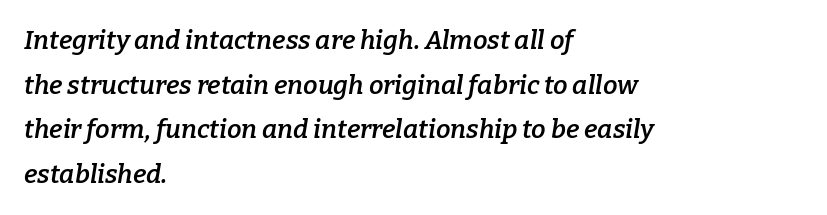
{"italic": "yes", "lean": "right", "slant_degrees": 9, "bold": "semi", "underline": "no", "align": "left", "line_spacing_ratio": 1.72, "letter_spacing": "normal", "letter_spacing_em": 0.0, "glyph_px": 26}
